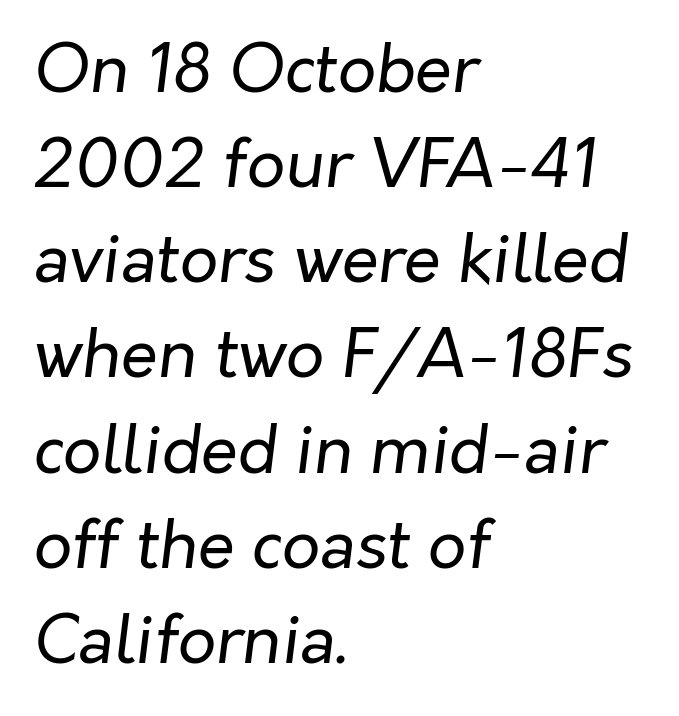
Q: Is the text bold? A: No.
Q: Is the text italic (slanted)? A: Yes, it leans right by about 7 degrees.
Q: Is the text underlined? A: No.
Q: How is the paragraph aligned? A: Left-aligned.
Q: Is the spacing between letters normal or unusually wide? A: Normal.
Q: Is the spacing between lines tight, normal or loose? A: Normal.
Q: Width (condensed, normal, or wide)? A: Normal.
Q: Stroke contrast? A: Low.
Q: x-height? A: Medium.
Q: Monospaced? A: No.
